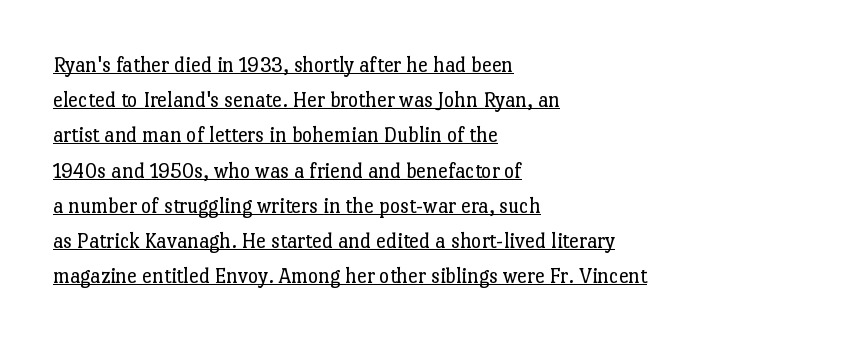
Q: Is the text bold? A: No.
Q: Is the text italic (slanted)? A: No, it is upright.
Q: Is the text underlined? A: Yes.
Q: How is the paragraph aligned? A: Left-aligned.
Q: Is the spacing between letters normal or unusually wide? A: Normal.
Q: Is the spacing between lines tight, normal or loose? A: Normal.
